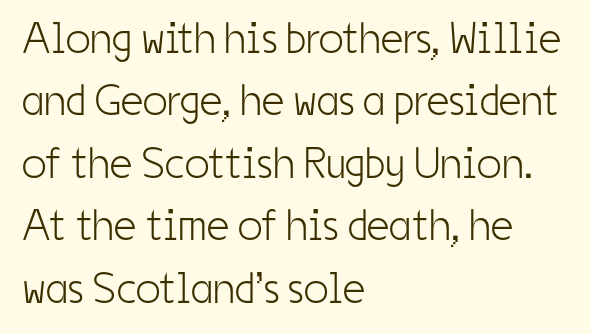
Only glyphs here, with clear space below each row. Observe the absence of serifs on each vertical stroke in this sample. Quick note: not italic, upright. The compositor pushed each line to the left boundary. The letterforms sit at book weight or below.
